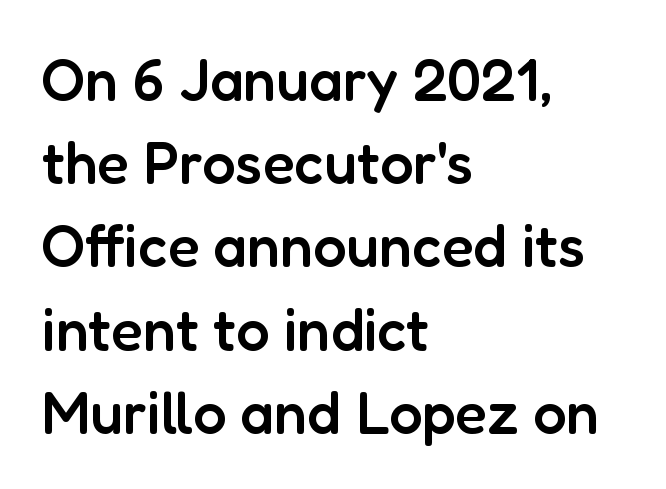
Q: Is the text bold? A: Semi-bold.
Q: Is the text italic (slanted)? A: No, it is upright.
Q: Is the typeface a serif or a sans-serif typeface? A: Sans-serif.
Q: Is the text underlined? A: No.
Q: How is the paragraph aligned? A: Left-aligned.
Q: Is the spacing between letters normal or unusually wide? A: Normal.
Q: Is the spacing between lines tight, normal or loose? A: Normal.
Q: Width (condensed, normal, or wide)? A: Normal.
Q: Stroke contrast? A: Low.
Q: x-height? A: Medium.
Q: Monospaced? A: No.
